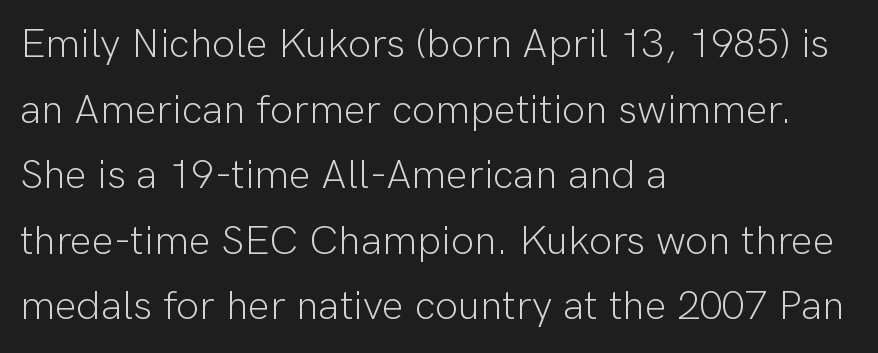
The typeface has the unassuming heft of standard copy or less. Proportional: the letters do not fall into vertical columns. This is sans-serif lettering, the kind often seen on screens and signage. Nothing unusual about the tracking: characters are spaced as the font intends. The lettering stays uniformly vertical, giving the passage a roman look.
